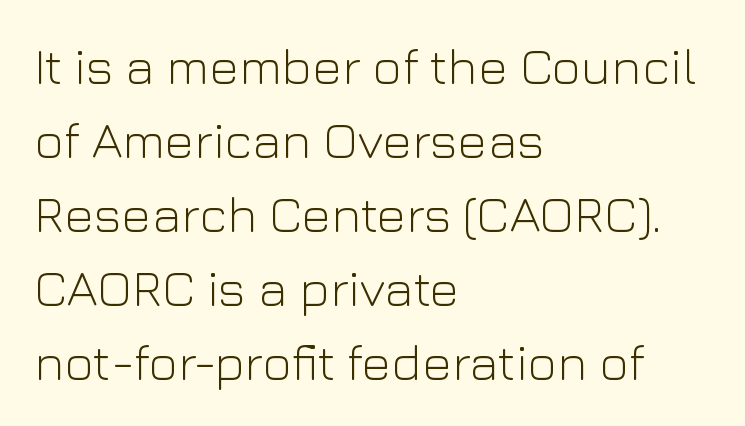
{"serif": "no", "italic": "no", "bold": "no", "weight": "light", "width": "normal", "stroke_contrast": "low", "x_height": "medium", "monospaced": "no", "underline": "no", "align": "left", "line_spacing": "normal", "line_spacing_ratio": 1.45, "letter_spacing": "normal", "letter_spacing_em": 0.0, "glyph_px": 51}
